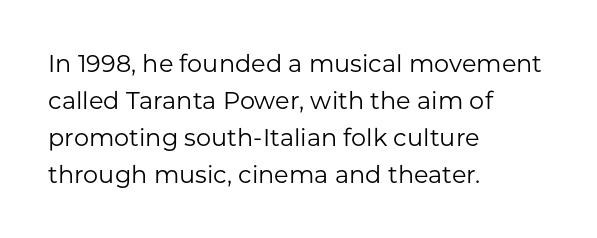
{"italic": "no", "bold": "no", "underline": "no", "align": "left", "line_spacing": "normal", "line_spacing_ratio": 1.54, "letter_spacing": "normal", "letter_spacing_em": 0.0, "glyph_px": 24}
